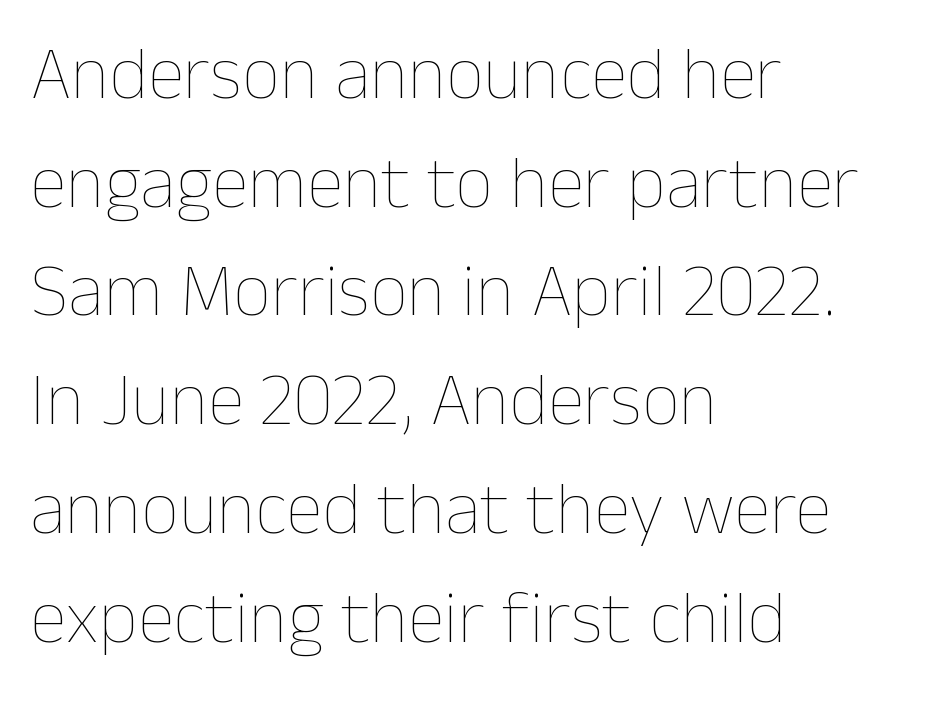
The image shows 75 px thin type, upright; set left-aligned, normal line spacing (1.45x), normal letter spacing, not underlined; low stroke contrast and a medium x-height.
